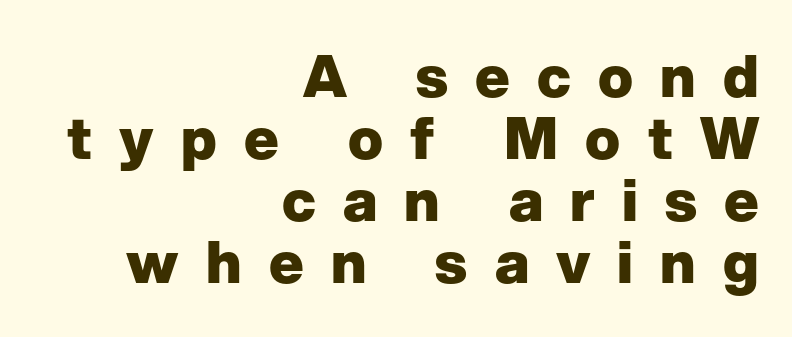
Someone cranked the tracking dial way up on this one. A full-strength bold gives these letters their thick strokes. Typographically, this falls in the sans-serif category. Note the varied advance widths — an 'i' is clearly narrower than an 'm'. Characters remain perfectly vertical along every line. Reading down the column, the eye jumps only a short way to each next line.
